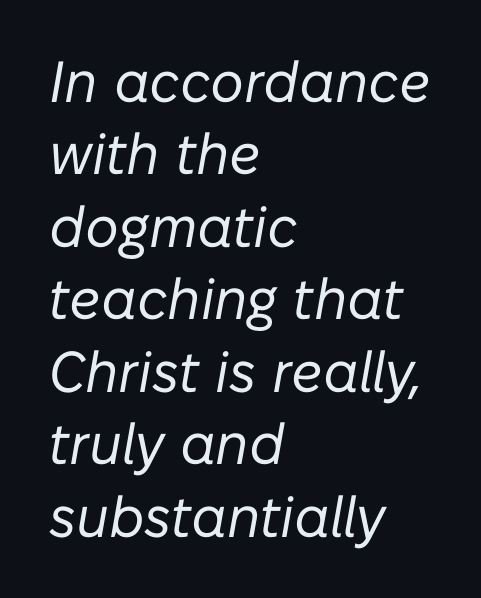
{"italic": "yes", "lean": "right", "slant_degrees": 10, "bold": "no", "weight": "regular", "width": "normal", "stroke_contrast": "low", "x_height": "medium", "monospaced": "no", "underline": "no", "align": "left", "line_spacing": "normal", "line_spacing_ratio": 1.25, "letter_spacing": "normal", "letter_spacing_em": 0.0, "glyph_px": 58}
